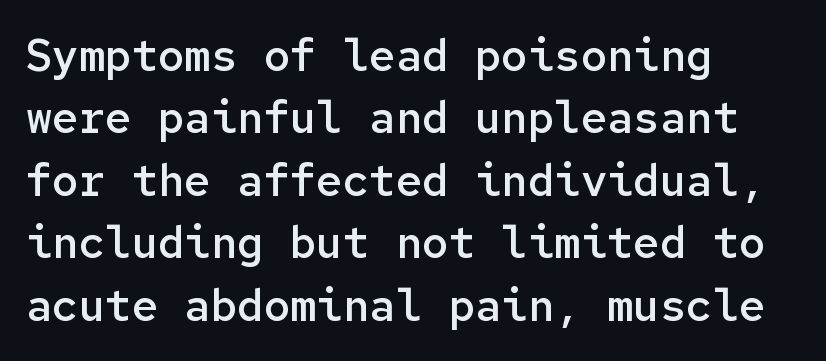
Lines of text with bare space underneath. The lines sit at an ordinary, default distance from one another. Rendered with straight, roman letterforms. Each letter's strokes conclude bluntly, with no projecting serifs. Casual observation: everything's shoved over to the left. What weight is shown? A semibold, between regular and bold.
